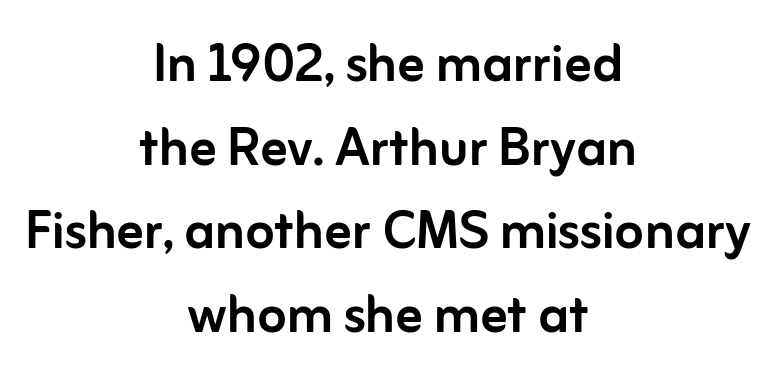
The image shows 67 px sans-serif type, upright; set centered, normal line spacing (1.25x), normal letter spacing, not underlined; low stroke contrast and a medium x-height.
